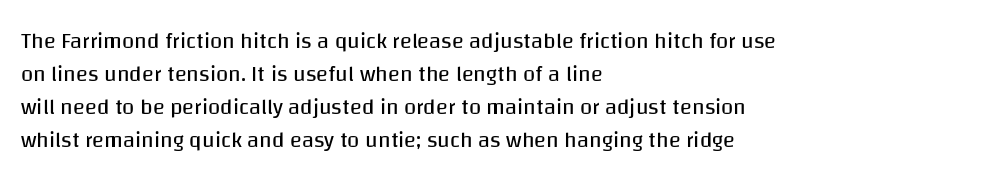
{"italic": "no", "bold": "no", "underline": "no", "align": "left", "line_spacing": "normal", "line_spacing_ratio": 1.5, "letter_spacing": "normal", "letter_spacing_em": 0.0, "glyph_px": 22}
